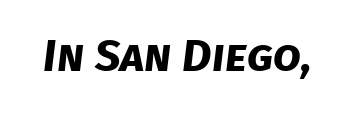
The image shows 45 px bold sans-serif type; set normal letter spacing, not underlined; low stroke contrast and a large x-height.
